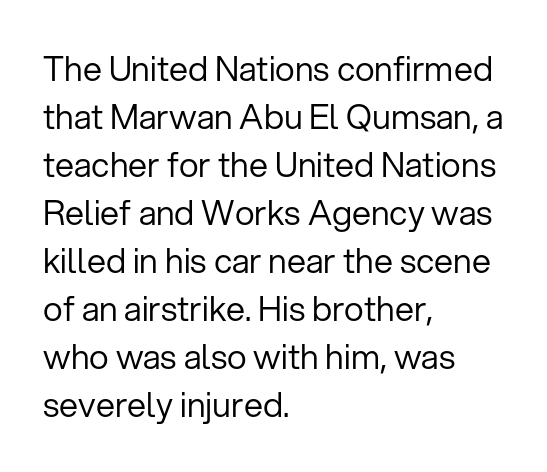
The image shows 34 px regular-weight sans-serif type, upright; set left-aligned, normal line spacing (1.41x), normal letter spacing, not underlined; low stroke contrast and a medium x-height.
